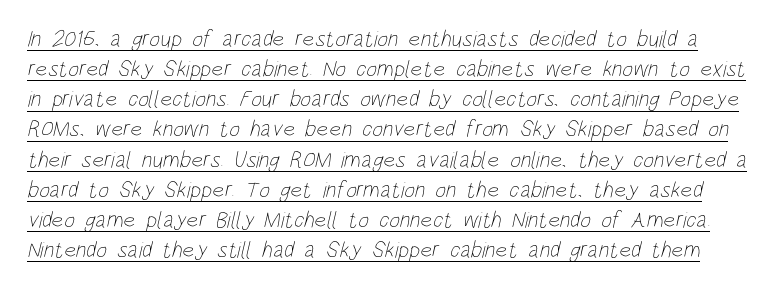
Q: Is the text bold? A: No.
Q: Is the text underlined? A: Yes.
Q: Is the spacing between letters normal or unusually wide? A: Normal.
Q: Is the spacing between lines tight, normal or loose? A: Normal.
